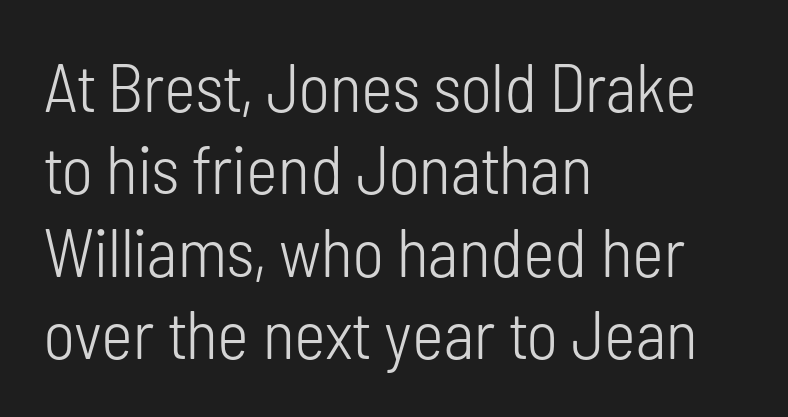
Q: Is the text bold? A: No.
Q: Is the text italic (slanted)? A: No, it is upright.
Q: Is the typeface a serif or a sans-serif typeface? A: Sans-serif.
Q: Is the text underlined? A: No.
Q: How is the paragraph aligned? A: Left-aligned.
Q: Is the spacing between letters normal or unusually wide? A: Normal.
Q: Width (condensed, normal, or wide)? A: Condensed.
Q: Stroke contrast? A: Low.
Q: x-height? A: Medium.
Q: Monospaced? A: No.
